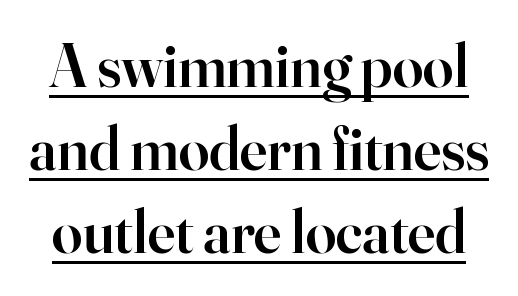
Q: Is the text bold? A: Semi-bold.
Q: Is the text italic (slanted)? A: No, it is upright.
Q: Is the typeface a serif or a sans-serif typeface? A: Serif.
Q: Is the text underlined? A: Yes.
Q: Is the spacing between letters normal or unusually wide? A: Normal.
Q: Is the spacing between lines tight, normal or loose? A: Normal.
Q: Width (condensed, normal, or wide)? A: Normal.
Q: Stroke contrast? A: High.
Q: x-height? A: Small.
Q: Monospaced? A: No.
